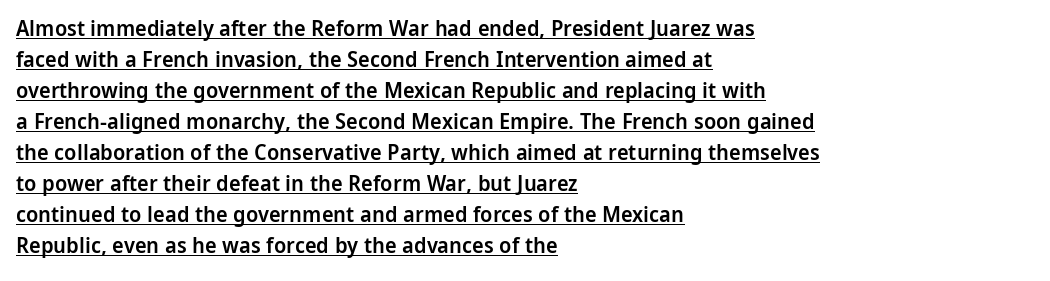
The image shows 22 px text type, upright; set left-aligned, normal line spacing (1.41x), normal letter spacing, underlined.
